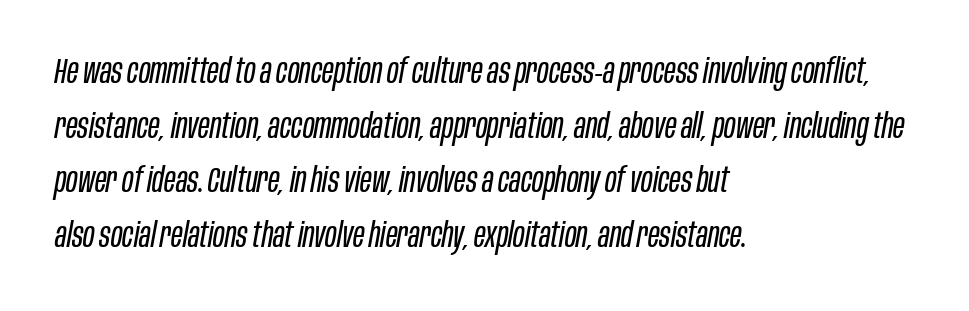
{"italic": "yes", "lean": "right", "slant_degrees": 10, "bold": "no", "weight": "regular", "width": "condensed", "stroke_contrast": "low", "x_height": "large", "monospaced": "no", "underline": "no", "align": "left", "line_spacing": "normal", "line_spacing_ratio": 1.56, "letter_spacing": "normal", "letter_spacing_em": 0.0, "glyph_px": 35}
